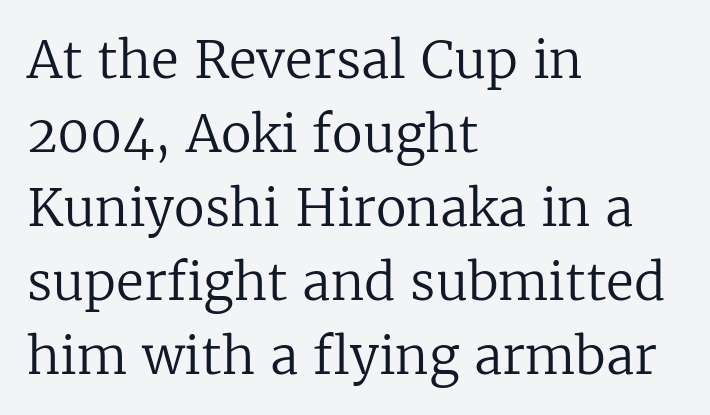
Q: Is the text bold? A: No.
Q: Is the text italic (slanted)? A: No, it is upright.
Q: Is the typeface a serif or a sans-serif typeface? A: Serif.
Q: Is the text underlined? A: No.
Q: How is the paragraph aligned? A: Left-aligned.
Q: Is the spacing between letters normal or unusually wide? A: Normal.
Q: Is the spacing between lines tight, normal or loose? A: Normal.
Q: Width (condensed, normal, or wide)? A: Normal.
Q: Stroke contrast? A: Low.
Q: x-height? A: Medium.
Q: Monospaced? A: No.
